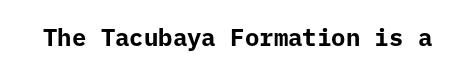
{"italic": "no", "bold": "yes", "underline": "no", "letter_spacing": "normal", "letter_spacing_em": 0.0, "glyph_px": 24}
